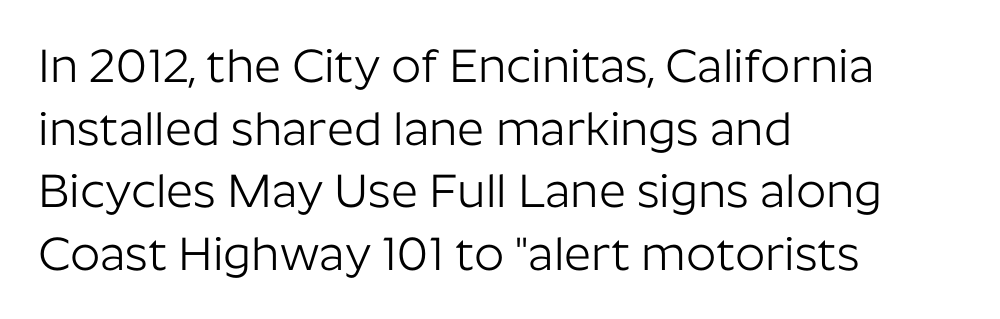
{"serif": "no", "italic": "no", "bold": "no", "weight": "light", "width": "normal", "stroke_contrast": "low", "x_height": "medium", "monospaced": "no", "underline": "no", "align": "left", "line_spacing": "normal", "line_spacing_ratio": 1.33, "letter_spacing": "normal", "letter_spacing_em": 0.0, "glyph_px": 47}
